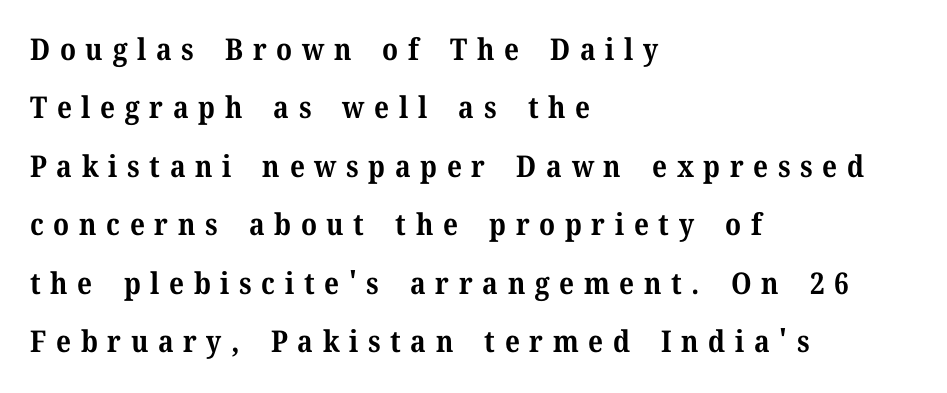
The compositor pushed each line to the left boundary. You could only call the tracking loose — the letters float apart. Nope, not italic — everything's standing straight. Does the type have serifs? Yes, each stem ends in a small foot. The space directly below the letters is spotless.
